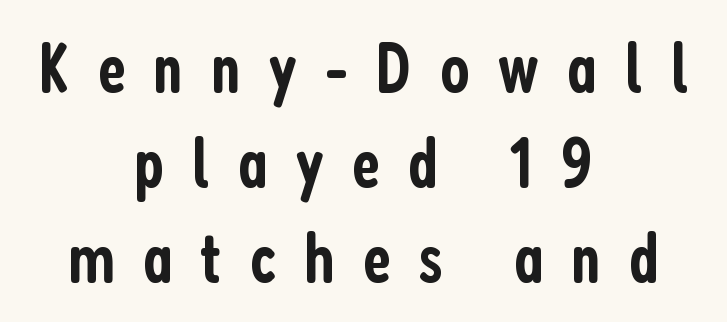
{"serif": "no", "italic": "no", "bold": "semi", "weight": "semibold", "width": "condensed", "stroke_contrast": "low", "x_height": "medium", "monospaced": "no", "underline": "no", "align": "center", "line_spacing": "normal", "line_spacing_ratio": 1.34, "letter_spacing": "wide", "letter_spacing_em": 0.39, "glyph_px": 71}
